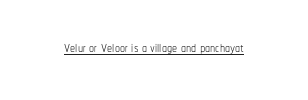
The image shows 20 px text type, upright; set centered, normal letter spacing, underlined.
